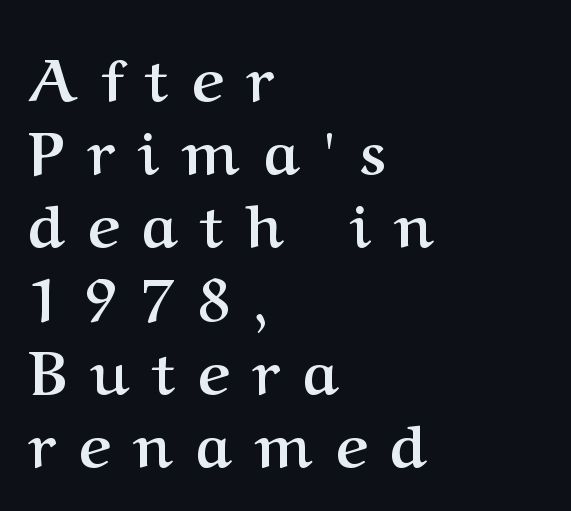
{"serif": "yes", "italic": "no", "bold": "yes", "weight": "semibold", "width": "normal", "stroke_contrast": "medium", "x_height": "medium", "monospaced": "no", "underline": "no", "align": "left", "line_spacing_ratio": 1.22, "letter_spacing": "wide", "letter_spacing_em": 0.39, "glyph_px": 60}
